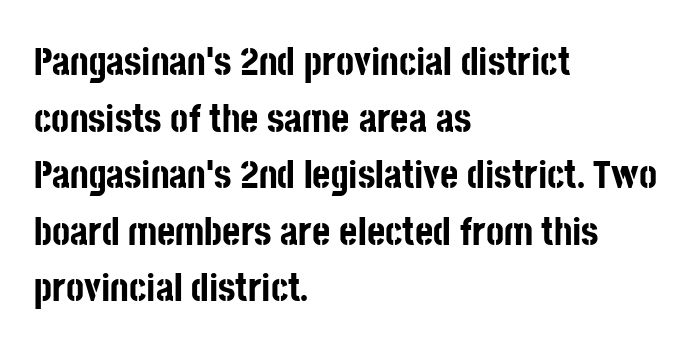
The image shows 39 px bold, condensed sans-serif type, upright; set left-aligned, normal line spacing (1.45x), normal letter spacing, not underlined; low stroke contrast and a large x-height.
